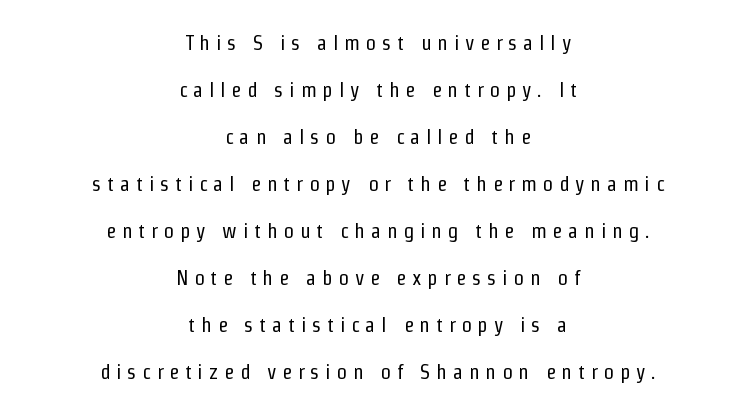
The image shows 21 px text type, upright; set centered, loose line spacing (2.24x), unusually wide letter spacing (+0.27 em), not underlined.
